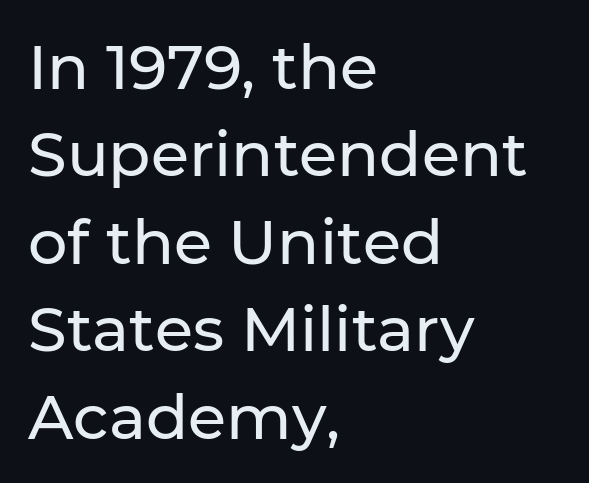
The image shows 62 px sans-serif type, upright; set left-aligned, normal line spacing (1.41x), normal letter spacing, not underlined; low stroke contrast and a medium x-height.
